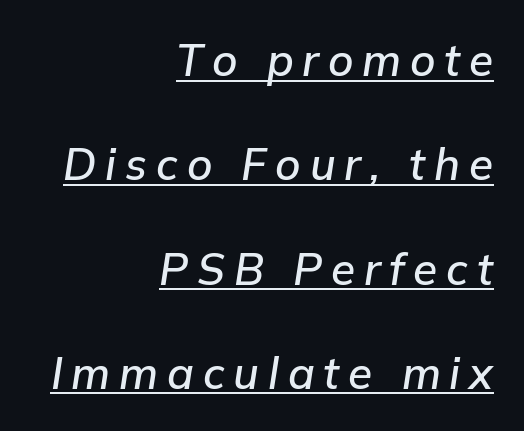
{"italic": "yes", "lean": "right", "slant_degrees": 9, "width": "normal", "stroke_contrast": "low", "x_height": "medium", "monospaced": "no", "underline": "yes", "align": "right", "line_spacing": "loose", "line_spacing_ratio": 2.37, "letter_spacing": "wide", "letter_spacing_em": 0.2, "glyph_px": 44}
